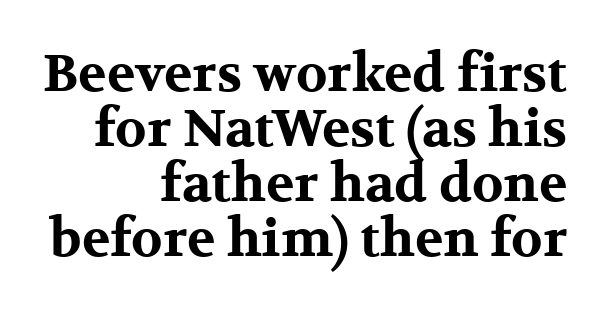
Q: Is the text bold? A: Yes.
Q: Is the text italic (slanted)? A: No, it is upright.
Q: Is the typeface a serif or a sans-serif typeface? A: Serif.
Q: Is the text underlined? A: No.
Q: How is the paragraph aligned? A: Right-aligned.
Q: Is the spacing between letters normal or unusually wide? A: Normal.
Q: Is the spacing between lines tight, normal or loose? A: Tight.
Q: Width (condensed, normal, or wide)? A: Wide.
Q: Stroke contrast? A: Medium.
Q: x-height? A: Medium.
Q: Monospaced? A: No.
